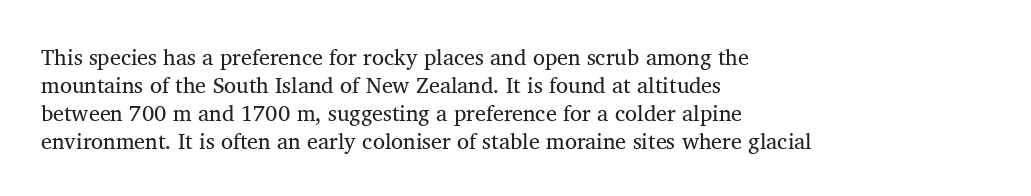
No extra ink here — the face is not bold. Students, observe: this is what conventionally led text looks like. Visually the block forms a straight wall on the left and a jagged coastline on the right. Clear beneath every line of the passage.
